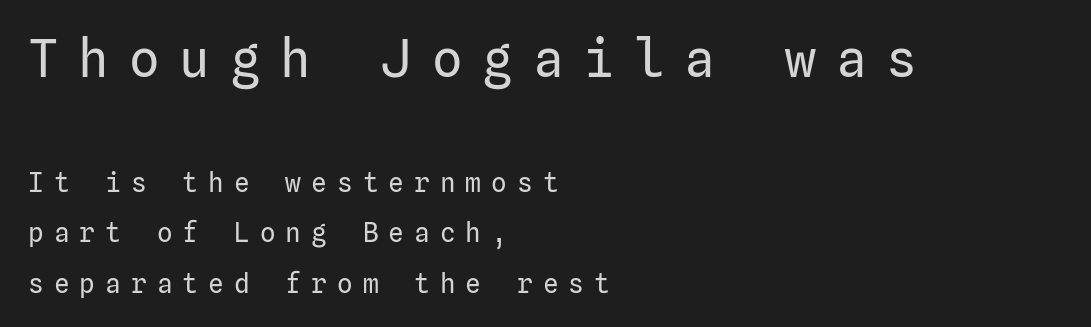
{"serif": "no", "italic": "no", "bold": "no", "weight": "regular", "width": "normal", "stroke_contrast": "low", "x_height": "medium", "underline": "no", "align": "left", "line_spacing": "loose", "line_spacing_ratio": 1.93, "letter_spacing": "wide", "letter_spacing_em": 0.39, "larger_block": "first", "size_ratio": 1.96, "glyph_px": 51}
